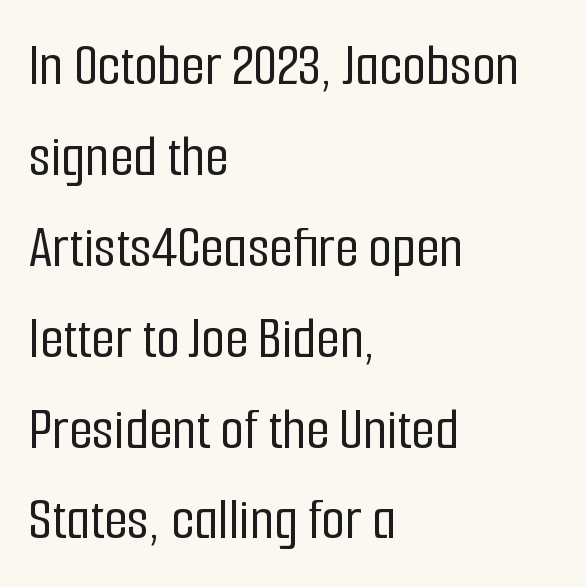
Q: Is the text italic (slanted)? A: No, it is upright.
Q: Is the typeface a serif or a sans-serif typeface? A: Sans-serif.
Q: Is the text underlined? A: No.
Q: How is the paragraph aligned? A: Left-aligned.
Q: Is the spacing between letters normal or unusually wide? A: Normal.
Q: Is the spacing between lines tight, normal or loose? A: Normal.
Q: Width (condensed, normal, or wide)? A: Condensed.
Q: Stroke contrast? A: Low.
Q: x-height? A: Medium.
Q: Monospaced? A: No.
